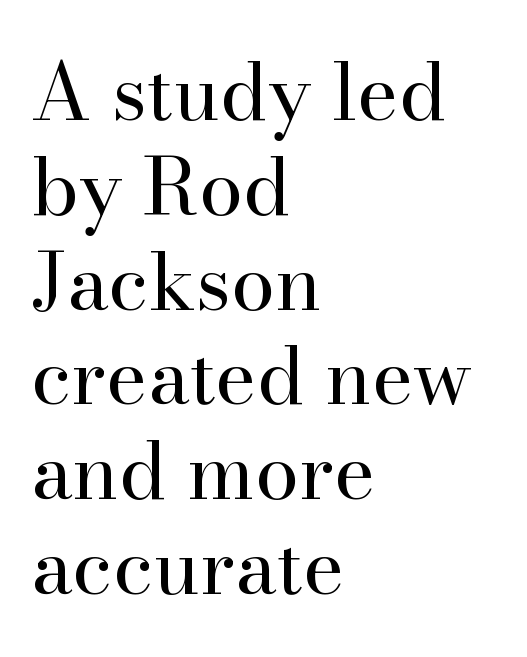
A typesetter would label this face a serif. Do the characters align in a grid? No, the font is proportional. The gaps between neighbouring characters are ordinary and unremarkable. If you drew a line through each stem, it would be perfectly vertical.
